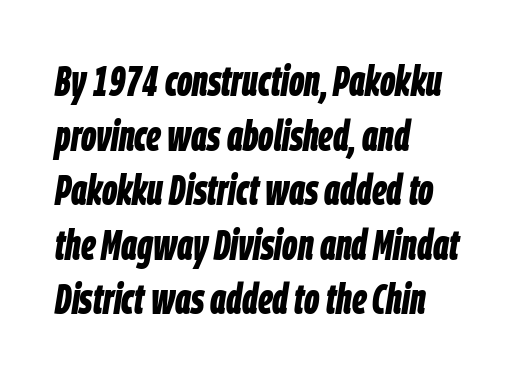
{"italic": "yes", "lean": "right", "slant_degrees": 9, "bold": "yes", "weight": "bold", "width": "condensed", "stroke_contrast": "low", "x_height": "large", "monospaced": "no", "underline": "no", "align": "left", "line_spacing": "normal", "line_spacing_ratio": 1.3, "letter_spacing": "normal", "letter_spacing_em": 0.0, "glyph_px": 42}
